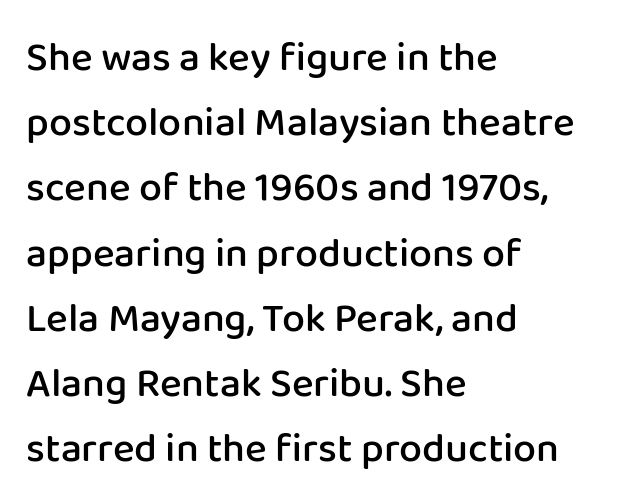
Varying glyph widths throughout — classic text-font behaviour. This rendering uses left alignment, leaving the right contour irregular. The type family on display is of the sans-serif kind. Characters remain perfectly vertical along every line. Standard letterfit; no display-style spreading of the glyphs.
